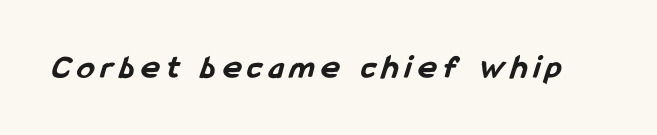
The image shows 34 px bold, condensed sans-serif type; set unusually wide letter spacing (+0.21 em), not underlined; low stroke contrast and a medium x-height.
